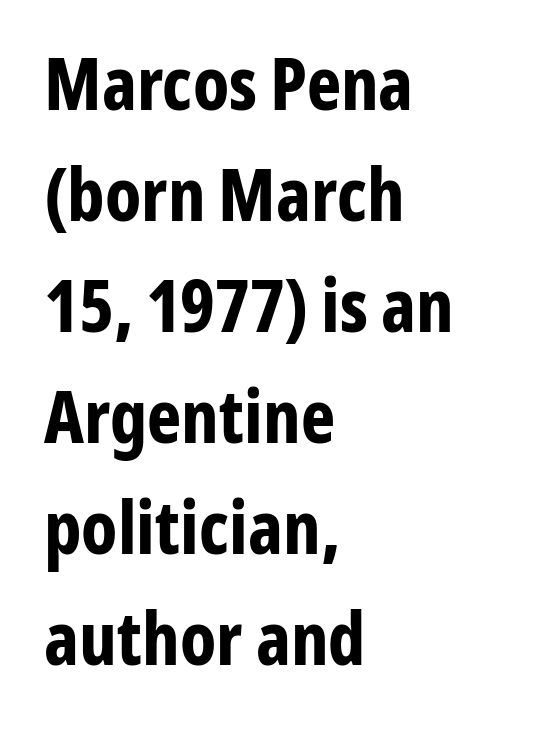
Q: Is the text bold? A: Yes.
Q: Is the text italic (slanted)? A: No, it is upright.
Q: Is the typeface a serif or a sans-serif typeface? A: Sans-serif.
Q: Is the text underlined? A: No.
Q: How is the paragraph aligned? A: Left-aligned.
Q: Is the spacing between letters normal or unusually wide? A: Normal.
Q: Is the spacing between lines tight, normal or loose? A: Normal.
Q: Width (condensed, normal, or wide)? A: Condensed.
Q: Stroke contrast? A: Low.
Q: x-height? A: Medium.
Q: Monospaced? A: No.
